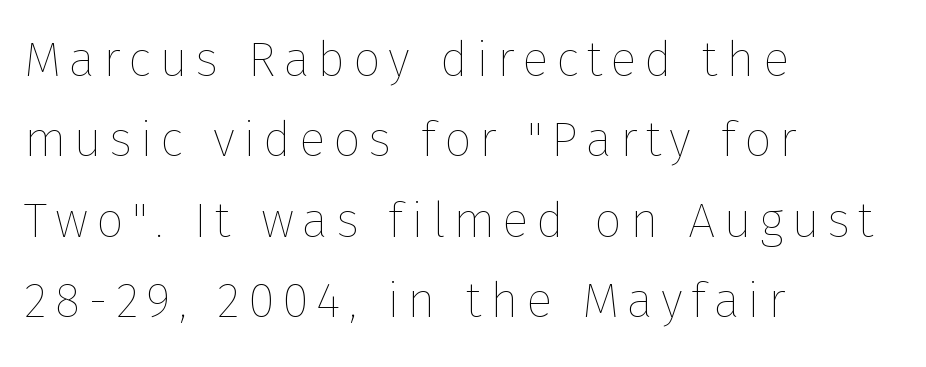
The image shows 49 px thin type, upright; set left-aligned, normal line spacing (1.64x), not underlined; low stroke contrast and a medium x-height.
